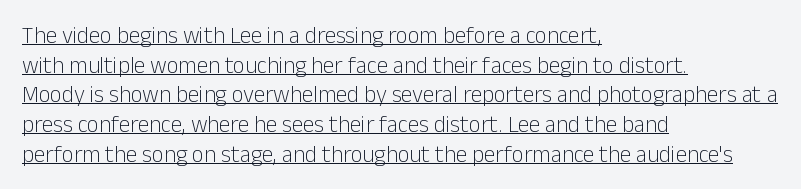
{"italic": "no", "bold": "no", "underline": "yes", "align": "left", "line_spacing": "normal", "line_spacing_ratio": 1.29, "letter_spacing": "normal", "letter_spacing_em": 0.0, "glyph_px": 23}
